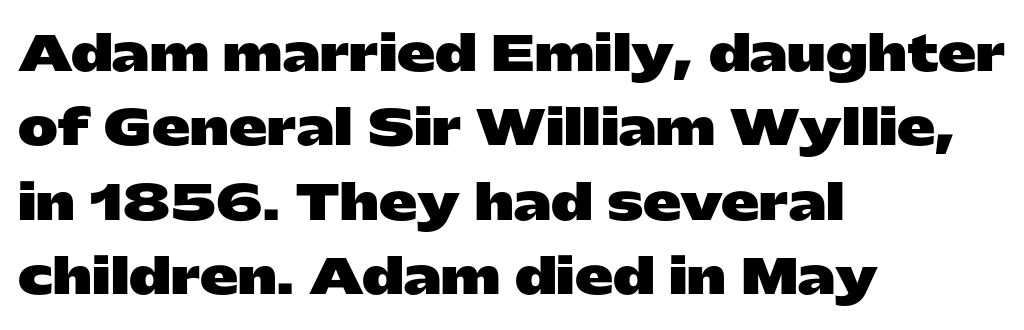
The glyphs have the mass of a bold cut. What's the leading like? Ordinary, nothing unusual. Characters follow at the spacing the type designer built in. You can tell it's not italic because the verticals are truly vertical. A typesetter would call this proportional, since set widths differ per character. The compositor pushed each line to the left boundary.
